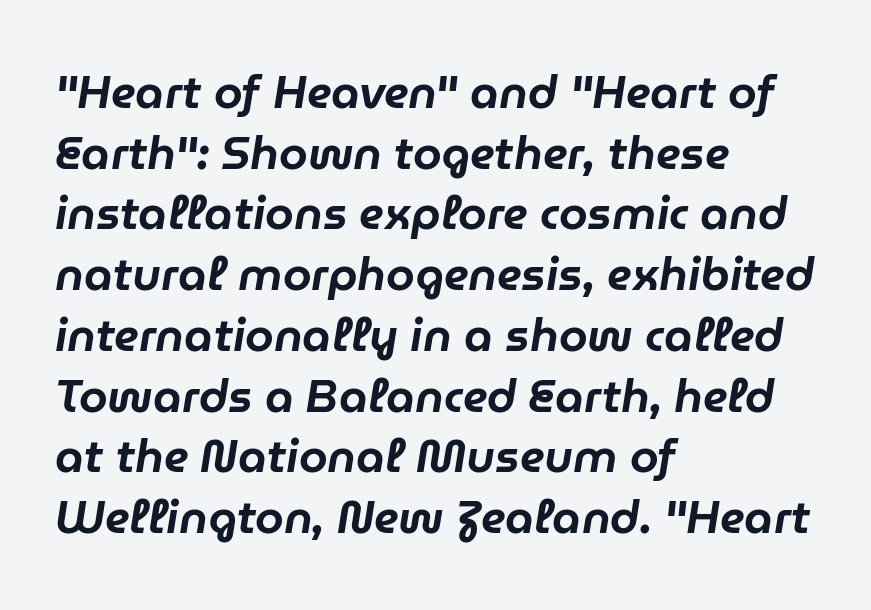
The image shows 46 px text type, italic (leaning right); set left-aligned, normal line spacing (1.32x), normal letter spacing, not underlined; low stroke contrast and a medium x-height.
